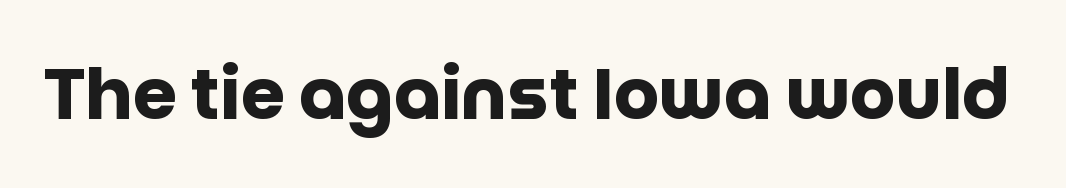
The font is running at its bold setting. Glance below the letters and you will spot only blank space. Does the type have serifs? No, each stem ends abruptly. Is there any slant? The stems are plumb.
